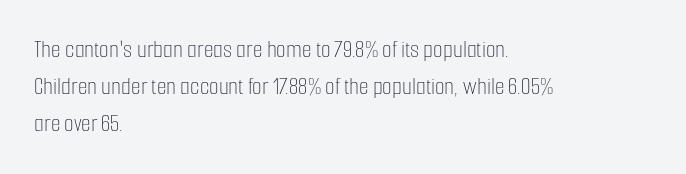
{"italic": "no", "bold": "no", "underline": "no", "align": "left", "line_spacing": "normal", "line_spacing_ratio": 1.49, "letter_spacing": "normal", "letter_spacing_em": 0.0, "glyph_px": 25}
